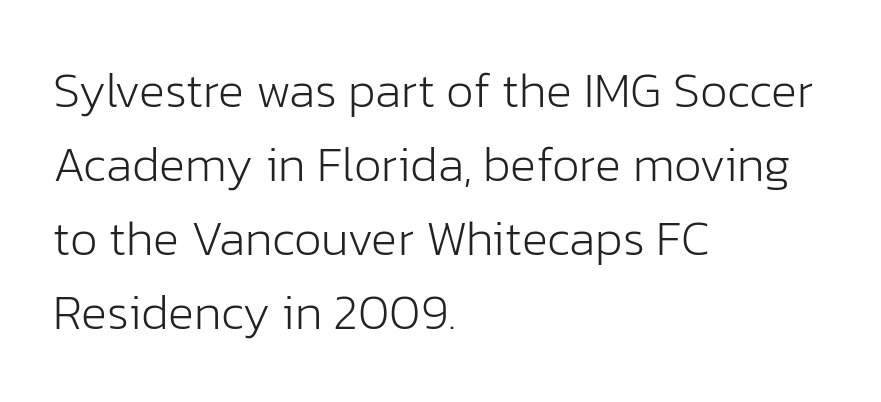
The image shows 49 px light sans-serif type, upright; set left-aligned, normal line spacing (1.51x), normal letter spacing, not underlined; low stroke contrast and a medium x-height.
